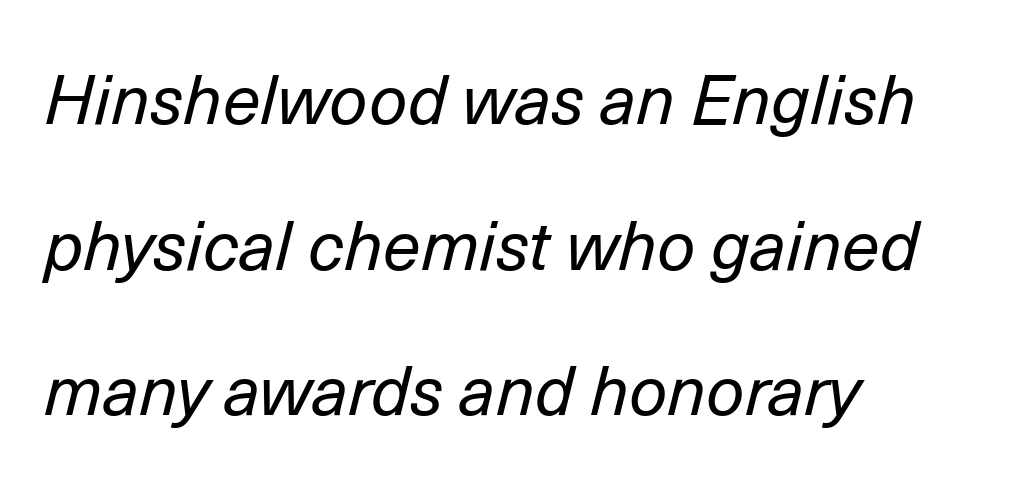
{"italic": "yes", "lean": "right", "slant_degrees": 14, "bold": "no", "weight": "regular", "width": "normal", "stroke_contrast": "low", "x_height": "medium", "monospaced": "no", "underline": "no", "align": "left", "line_spacing": "loose", "line_spacing_ratio": 2.14, "letter_spacing": "normal", "letter_spacing_em": 0.0, "glyph_px": 68}
